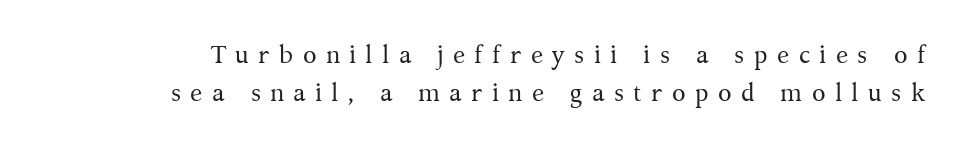
Q: Is the text bold? A: No.
Q: Is the text italic (slanted)? A: No, it is upright.
Q: Is the text underlined? A: No.
Q: Is the spacing between letters normal or unusually wide? A: Unusually wide.
Q: Is the spacing between lines tight, normal or loose? A: Normal.
